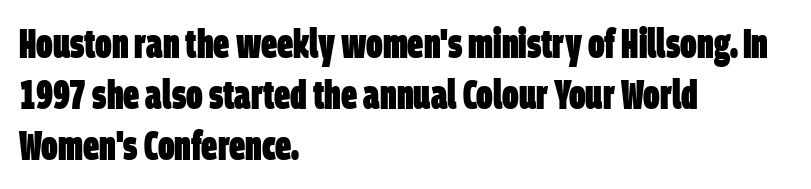
The image shows 40 px heavy, condensed sans-serif type; set left-aligned, normal line spacing (1.27x), normal letter spacing, not underlined; low stroke contrast and a large x-height.
